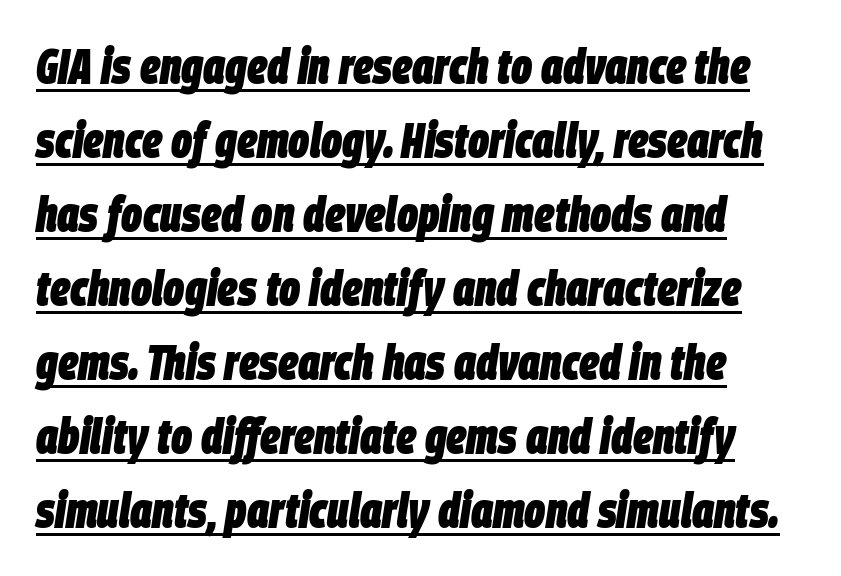
{"italic": "yes", "lean": "right", "slant_degrees": 9, "bold": "yes", "weight": "heavy", "width": "condensed", "stroke_contrast": "low", "x_height": "large", "monospaced": "no", "underline": "yes", "align": "left", "line_spacing": "normal", "line_spacing_ratio": 1.51, "letter_spacing": "normal", "letter_spacing_em": 0.0, "glyph_px": 49}
